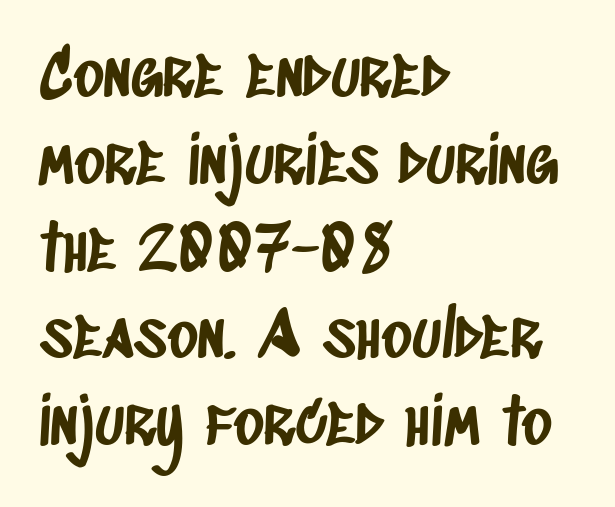
The image shows 65 px condensed sans-serif type; set left-aligned, normal line spacing (1.34x), normal letter spacing, not underlined; low stroke contrast and a large x-height.
